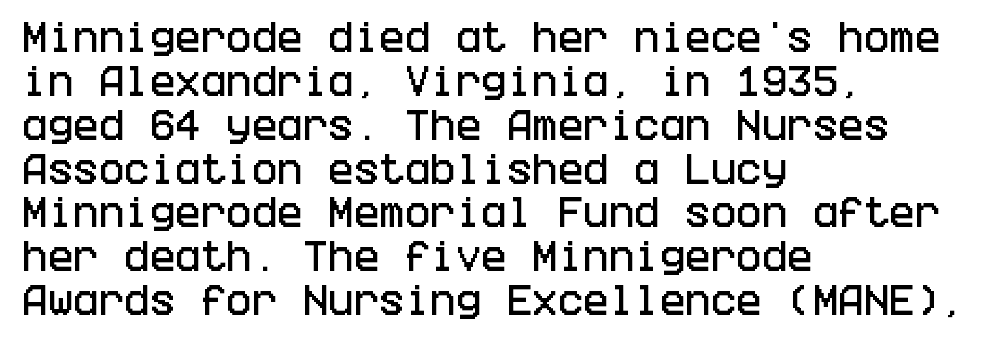
Q: Is the text italic (slanted)? A: No, it is upright.
Q: Is the typeface a serif or a sans-serif typeface? A: Sans-serif.
Q: Is the text underlined? A: No.
Q: How is the paragraph aligned? A: Left-aligned.
Q: Is the spacing between letters normal or unusually wide? A: Normal.
Q: Is the spacing between lines tight, normal or loose? A: Normal.
Q: Width (condensed, normal, or wide)? A: Condensed.
Q: Stroke contrast? A: Low.
Q: x-height? A: Large.
